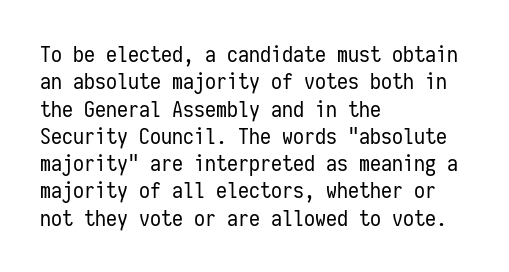
Q: Is the text bold? A: No.
Q: Is the text italic (slanted)? A: No, it is upright.
Q: Is the text underlined? A: No.
Q: How is the paragraph aligned? A: Left-aligned.
Q: Is the spacing between letters normal or unusually wide? A: Normal.
